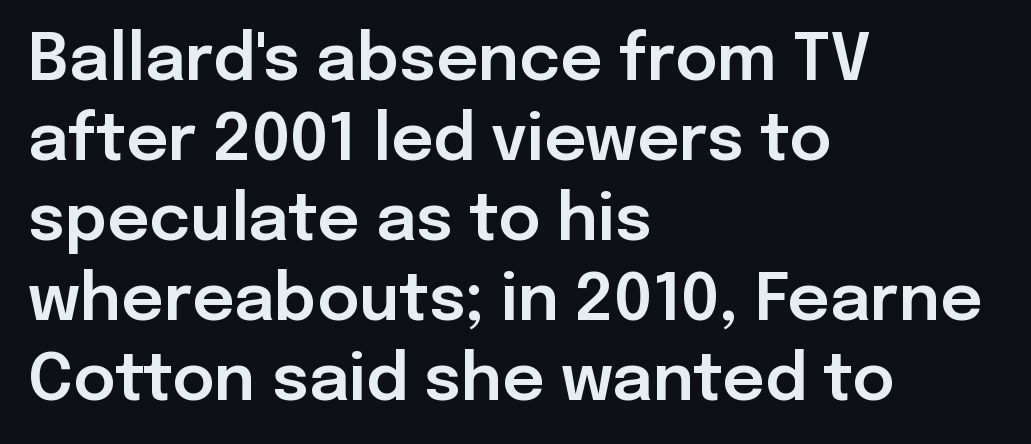
Q: Is the text italic (slanted)? A: No, it is upright.
Q: Is the typeface a serif or a sans-serif typeface? A: Sans-serif.
Q: Is the text underlined? A: No.
Q: How is the paragraph aligned? A: Left-aligned.
Q: Is the spacing between letters normal or unusually wide? A: Normal.
Q: Width (condensed, normal, or wide)? A: Normal.
Q: Stroke contrast? A: Low.
Q: x-height? A: Medium.
Q: Monospaced? A: No.
